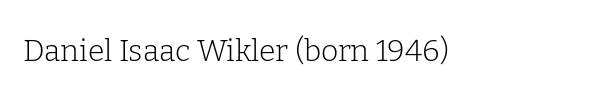
The image shows 30 px light serif type, upright; set normal letter spacing, not underlined; low stroke contrast and a medium x-height.
